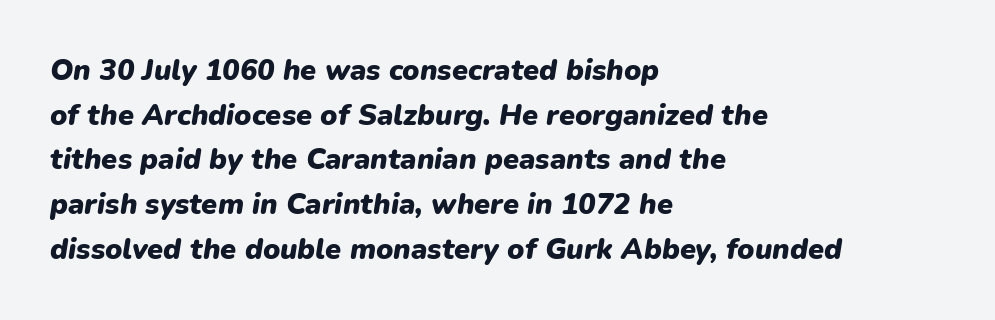
The leading is moderate, giving the passage an even texture. The rendering uses natural spacing where letterforms have individual widths. The face used here has a pronounced slope to its letters. Does the weight exceed regular? Yes, all the way to bold.
